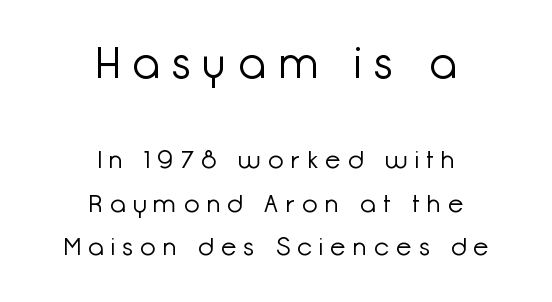
The characters display no serif detailing; their extremities are plain. The rendering positions every line midway between the sides. Tracking here is generous; glyphs stand well apart from one another. The gap between lines stays unmarked. Weight class: somewhere from thin through regular.
